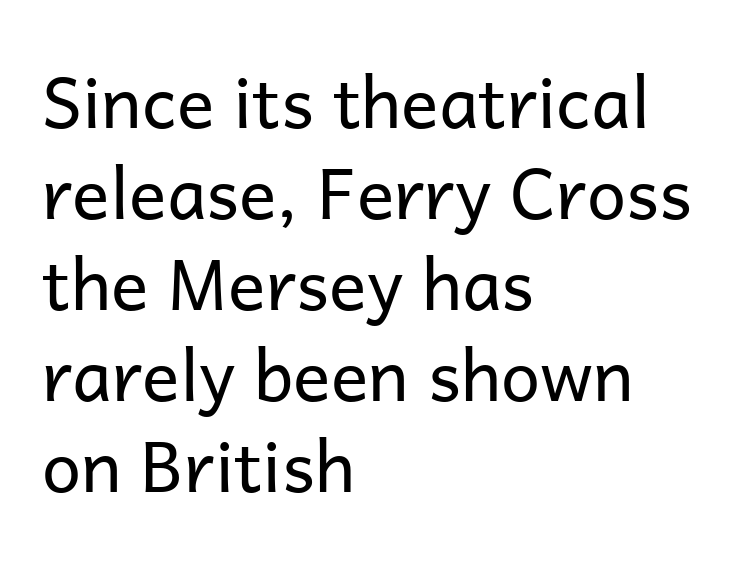
The image shows 70 px regular-weight sans-serif type, upright; set left-aligned, normal line spacing (1.3x), normal letter spacing, not underlined; low stroke contrast and a medium x-height.
